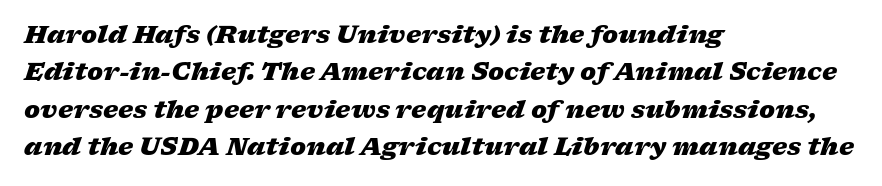
Q: Is the text bold? A: Yes.
Q: Is the text italic (slanted)? A: Yes, it leans right by about 17 degrees.
Q: Is the text underlined? A: No.
Q: How is the paragraph aligned? A: Left-aligned.
Q: Is the spacing between letters normal or unusually wide? A: Normal.
Q: Is the spacing between lines tight, normal or loose? A: Normal.
